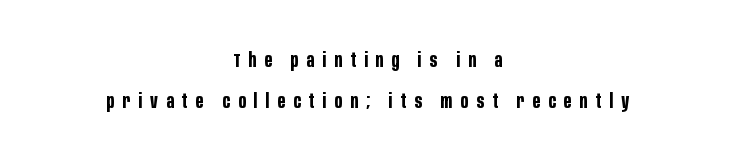
The image shows 20 px bold type, upright; set centered, loose line spacing (2.04x), unusually wide letter spacing (+0.4 em), not underlined.
